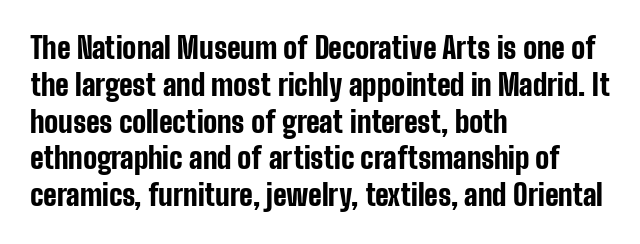
Q: Is the text bold? A: Yes.
Q: Is the text italic (slanted)? A: No, it is upright.
Q: Is the typeface a serif or a sans-serif typeface? A: Sans-serif.
Q: Is the text underlined? A: No.
Q: How is the paragraph aligned? A: Left-aligned.
Q: Is the spacing between letters normal or unusually wide? A: Normal.
Q: Is the spacing between lines tight, normal or loose? A: Normal.
Q: Width (condensed, normal, or wide)? A: Condensed.
Q: Stroke contrast? A: Low.
Q: x-height? A: Medium.
Q: Monospaced? A: No.
